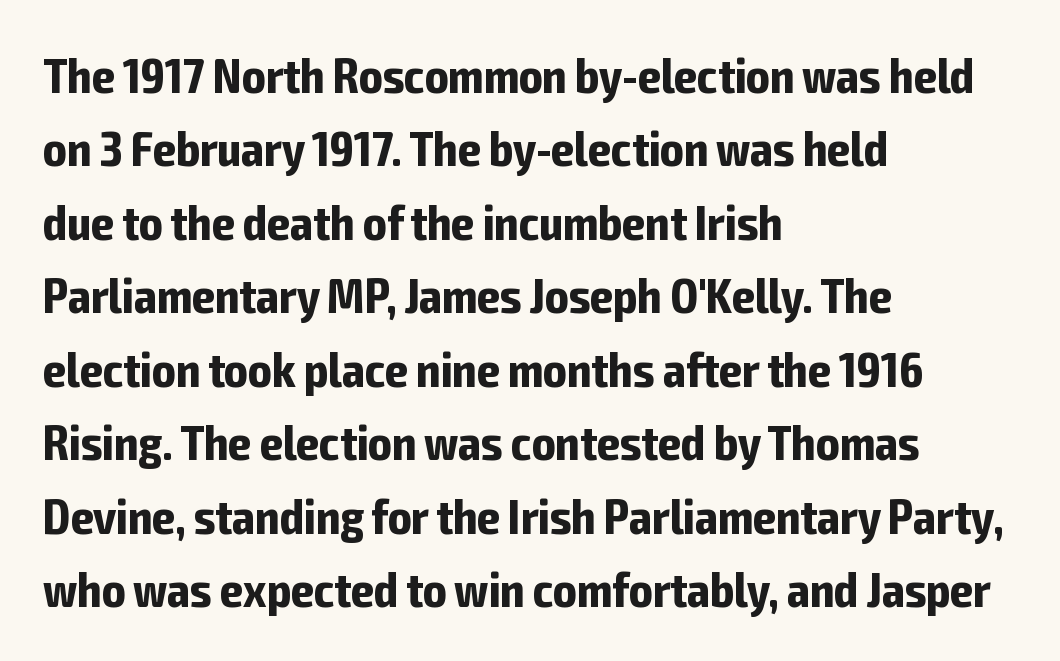
Q: Is the text bold? A: Yes.
Q: Is the text italic (slanted)? A: No, it is upright.
Q: Is the typeface a serif or a sans-serif typeface? A: Sans-serif.
Q: Is the text underlined? A: No.
Q: How is the paragraph aligned? A: Left-aligned.
Q: Is the spacing between letters normal or unusually wide? A: Normal.
Q: Is the spacing between lines tight, normal or loose? A: Normal.
Q: Width (condensed, normal, or wide)? A: Condensed.
Q: Stroke contrast? A: Low.
Q: x-height? A: Medium.
Q: Monospaced? A: No.
